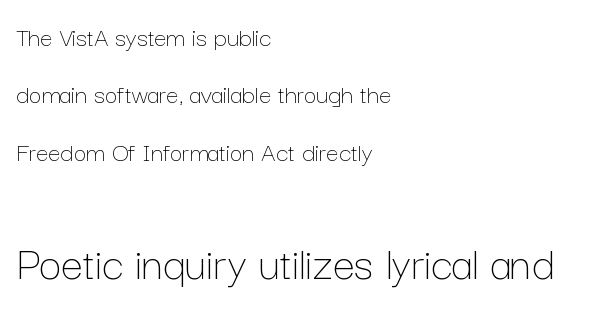
The image shows 49 px thin type, upright; set left-aligned, loose line spacing (2.05x), normal letter spacing, not underlined; the second (bottom) block is 1.75x larger; low stroke contrast and a medium x-height.
